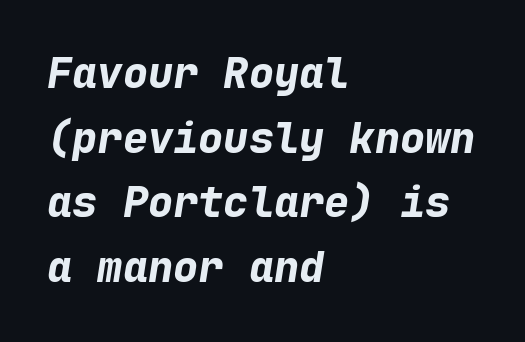
{"italic": "yes", "lean": "right", "slant_degrees": 9, "bold": "yes", "weight": "bold", "width": "normal", "stroke_contrast": "low", "x_height": "medium", "monospaced": "yes", "underline": "no", "align": "left", "line_spacing": "normal", "line_spacing_ratio": 1.54, "letter_spacing": "normal", "letter_spacing_em": 0.0, "glyph_px": 42}
